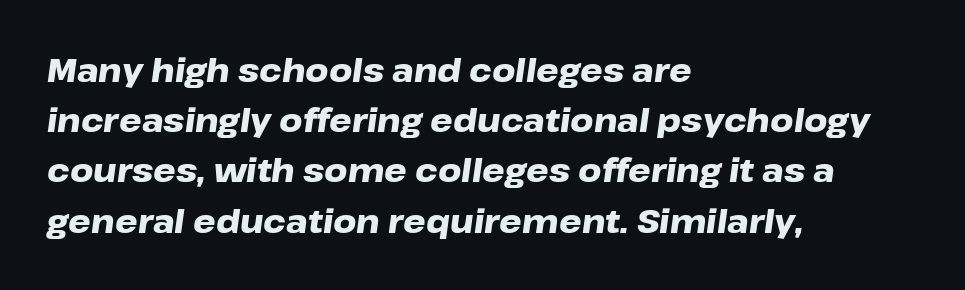
{"italic": "yes", "lean": "right", "slant_degrees": 8, "bold": "yes", "weight": "heavy", "width": "wide", "stroke_contrast": "low", "x_height": "medium", "monospaced": "no", "underline": "no", "align": "left", "line_spacing": "normal", "line_spacing_ratio": 1.57, "letter_spacing": "normal", "letter_spacing_em": 0.0, "glyph_px": 32}
